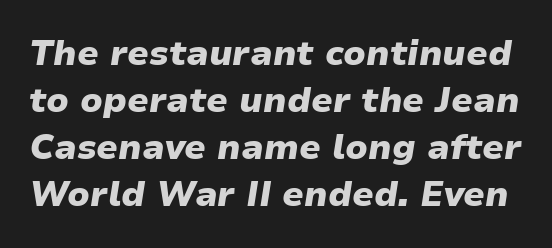
The image shows 35 px heavy type, italic (leaning right); set normal line spacing (1.34x), normal letter spacing, not underlined; low stroke contrast and a medium x-height.
